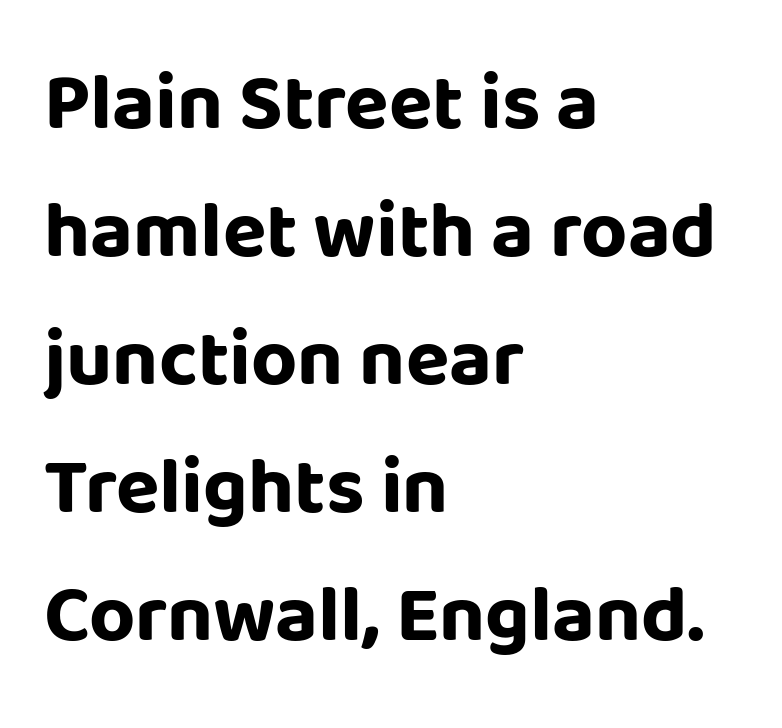
{"serif": "no", "italic": "no", "bold": "yes", "weight": "bold", "width": "normal", "stroke_contrast": "low", "x_height": "large", "monospaced": "no", "underline": "no", "align": "left", "line_spacing": "normal", "line_spacing_ratio": 1.6, "letter_spacing": "normal", "letter_spacing_em": 0.0, "glyph_px": 80}
